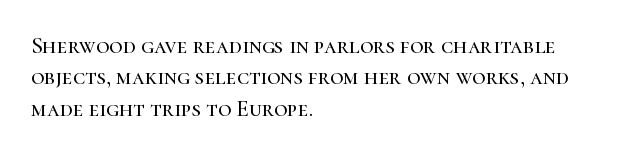
{"italic": "no", "underline": "no", "align": "left", "line_spacing": "normal", "line_spacing_ratio": 1.36, "letter_spacing": "normal", "letter_spacing_em": 0.0, "glyph_px": 23}
